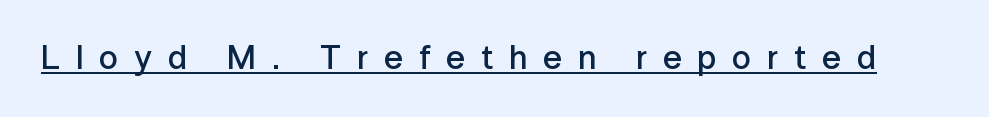
Q: Is the text bold? A: Semi-bold.
Q: Is the text italic (slanted)? A: No, it is upright.
Q: Is the typeface a serif or a sans-serif typeface? A: Sans-serif.
Q: Is the text underlined? A: Yes.
Q: Is the spacing between letters normal or unusually wide? A: Unusually wide.
Q: Width (condensed, normal, or wide)? A: Normal.
Q: Stroke contrast? A: Low.
Q: x-height? A: Medium.
Q: Monospaced? A: No.
